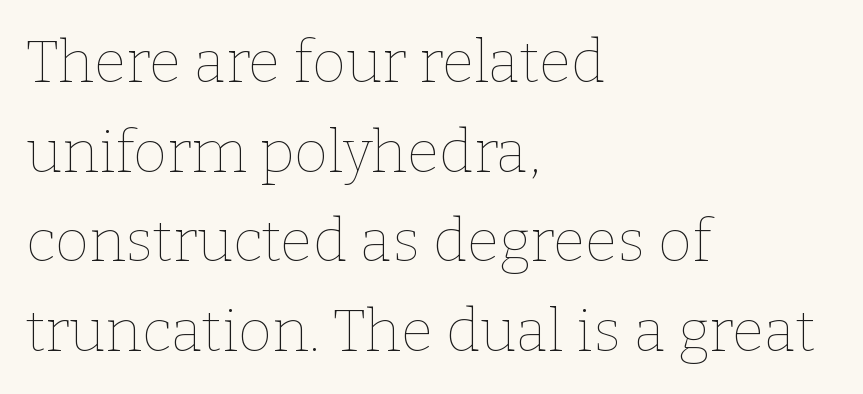
Each stroke keeps to a modest, everyday thickness or less. Layout note: lines flush left. Interline gaps are of average width in this sample. Style check: upright. The rendering keeps characters at their native spacing.
